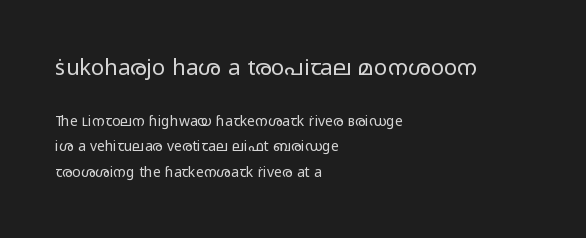
{"italic": "no", "bold": "no", "underline": "no", "align": "left", "line_spacing_ratio": 1.82, "letter_spacing": "normal", "letter_spacing_em": 0.0, "larger_block": "first", "size_ratio": 1.57, "glyph_px": 22}
